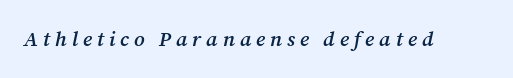
Q: Is the text bold? A: Semi-bold.
Q: Is the text italic (slanted)? A: Yes, it leans right by about 12 degrees.
Q: Is the text underlined? A: No.
Q: Is the spacing between letters normal or unusually wide? A: Unusually wide.
